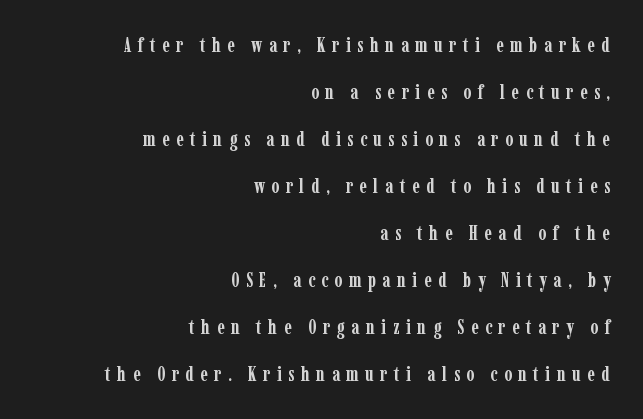
Q: Is the text bold? A: Yes.
Q: Is the text italic (slanted)? A: No, it is upright.
Q: Is the text underlined? A: No.
Q: How is the paragraph aligned? A: Right-aligned.
Q: Is the spacing between letters normal or unusually wide? A: Unusually wide.
Q: Is the spacing between lines tight, normal or loose? A: Loose.
